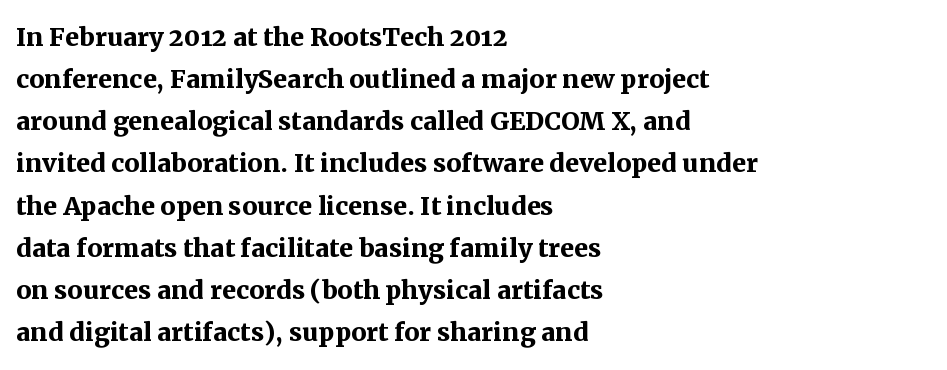
Q: Is the text bold? A: Yes.
Q: Is the text italic (slanted)? A: No, it is upright.
Q: Is the typeface a serif or a sans-serif typeface? A: Serif.
Q: Is the text underlined? A: No.
Q: How is the paragraph aligned? A: Left-aligned.
Q: Is the spacing between letters normal or unusually wide? A: Normal.
Q: Width (condensed, normal, or wide)? A: Normal.
Q: Stroke contrast? A: Medium.
Q: x-height? A: Medium.
Q: Monospaced? A: No.
